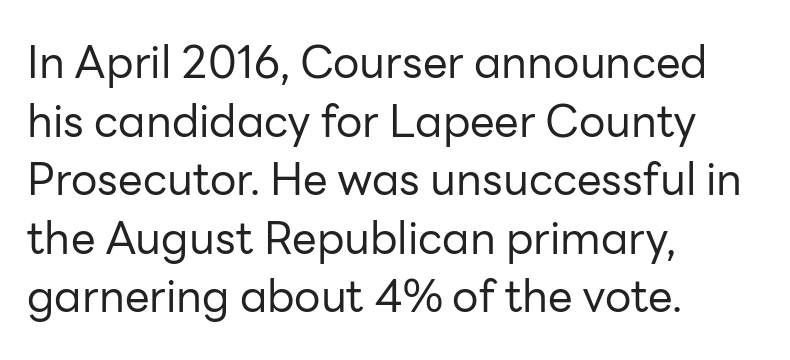
The typeface chosen for these lines omits serifs. Whoever set this chose a conventional vertical rhythm. Layout note: lines flush left. Think standard paragraph weight, or any step lighter than that. Spacing verdict: proportional, widths tailored to each character.
